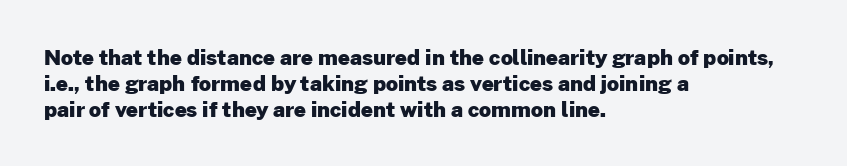
The image shows 21 px bold type, upright; set left-aligned, normal line spacing (1.25x), normal letter spacing, not underlined.
